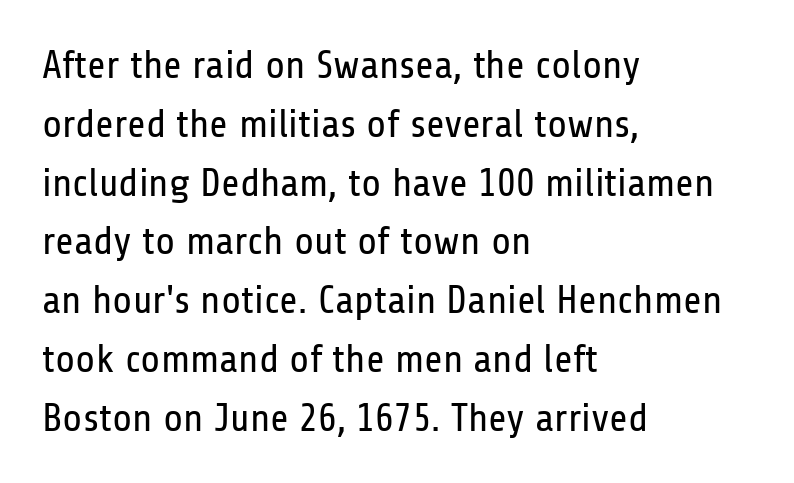
A light-to-regular cut is what we see here. Does the leading feel generous? No, just average. Nope, not italic — everything's standing straight. The rendering uses natural spacing where letterforms have individual widths. A classic flush-left, rag-right setting is used for this passage. This sample uses plain, unmodified letter spacing.
